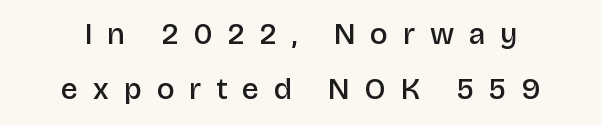
Q: Is the text bold? A: Semi-bold.
Q: Is the text italic (slanted)? A: No, it is upright.
Q: Is the typeface a serif or a sans-serif typeface? A: Sans-serif.
Q: Is the text underlined? A: No.
Q: How is the paragraph aligned? A: Centered.
Q: Is the spacing between letters normal or unusually wide? A: Unusually wide.
Q: Width (condensed, normal, or wide)? A: Normal.
Q: Stroke contrast? A: Low.
Q: x-height? A: Large.
Q: Monospaced? A: No.
